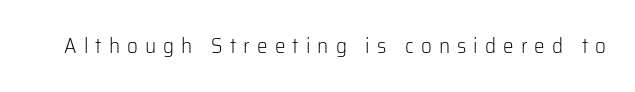
No heavy texture on the line: the type isn't bold. Underlining? Definitely not there. You can tell it's not italic because the verticals are truly vertical. Look at the tracking — it's clearly loosened, letters drifting apart.
